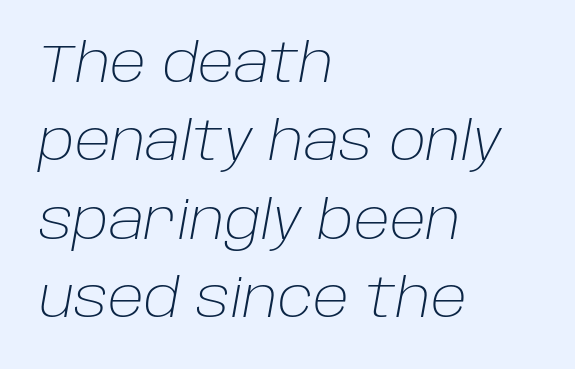
Designer's note — italics engaged. Spacing verdict: proportional, widths tailored to each character. The face used here is rendered with its standard letterfit. Leading matches the norm, producing a regular column. Line starts are locked; line ends wander. The font is comparable to plain body text, perhaps lighter.
